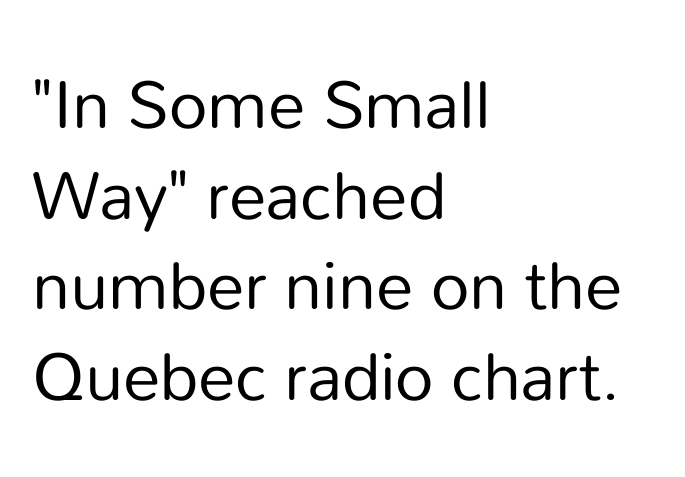
The typesetting does not lean heavy: it is not bold. The rendering uses natural spacing where letterforms have individual widths. Does the copy run flush right? No — it runs flush left. This is the regular roman posture of the typeface. Tracking value appears to be zero — textbook default spacing.
